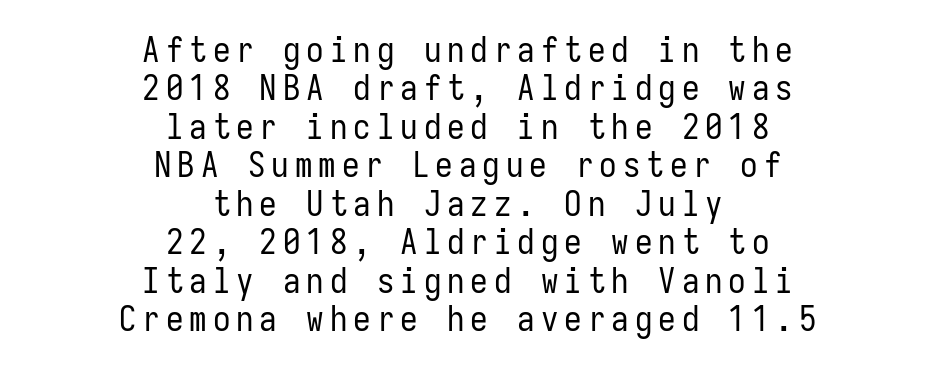
Q: Is the text bold? A: No.
Q: Is the text italic (slanted)? A: No, it is upright.
Q: Is the typeface a serif or a sans-serif typeface? A: Sans-serif.
Q: Is the text underlined? A: No.
Q: How is the paragraph aligned? A: Centered.
Q: Is the spacing between lines tight, normal or loose? A: Tight.
Q: Width (condensed, normal, or wide)? A: Condensed.
Q: Stroke contrast? A: Low.
Q: x-height? A: Medium.
Q: Monospaced? A: Yes.
